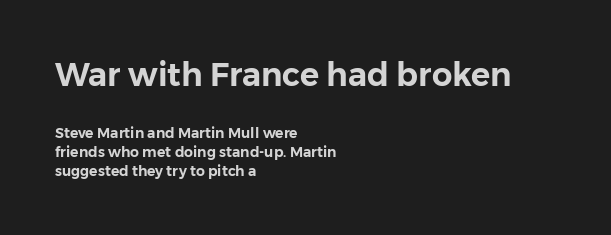
Notice how the stems are strictly vertical — no italics here. Whoever set this chose a conventional vertical rhythm. The rendering shrinks the type as you move from the upper chunk to the lower. The type family on display is of the sans-serif kind. The ragged edge is on the right, which tells us the setting is flush left. The gaps between neighbouring characters are ordinary and unremarkable.
